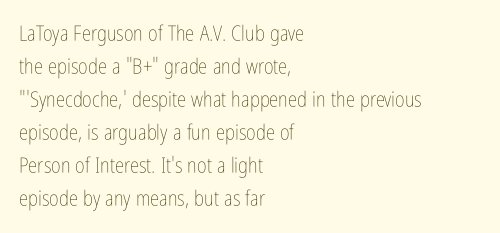
No italicization has been applied; the sample stays upright. This rendering features lettering with no underline. Summary of weight: not heavy and not bold. The typesetter chose a ragged-right arrangement here. The vertical gap from one line to the next is medium.
